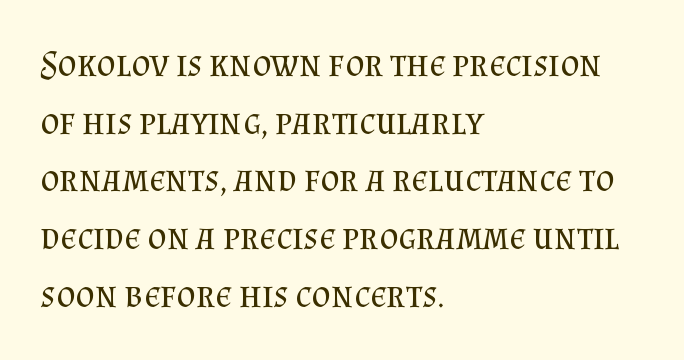
The image shows 37 px regular-weight serif type, upright; set left-aligned, normal line spacing (1.56x), normal letter spacing, not underlined; medium stroke contrast and a small x-height.
